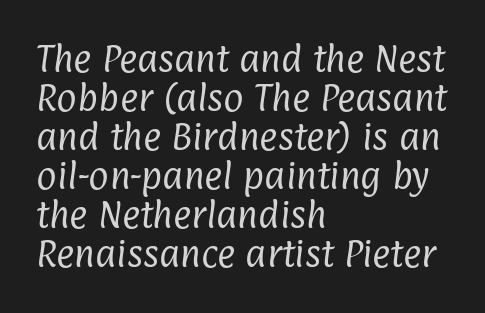
Q: Is the text bold? A: No.
Q: Is the typeface a serif or a sans-serif typeface? A: Sans-serif.
Q: Is the text underlined? A: No.
Q: How is the paragraph aligned? A: Left-aligned.
Q: Is the spacing between letters normal or unusually wide? A: Normal.
Q: Is the spacing between lines tight, normal or loose? A: Normal.
Q: Width (condensed, normal, or wide)? A: Condensed.
Q: Stroke contrast? A: Low.
Q: x-height? A: Medium.
Q: Monospaced? A: No.
